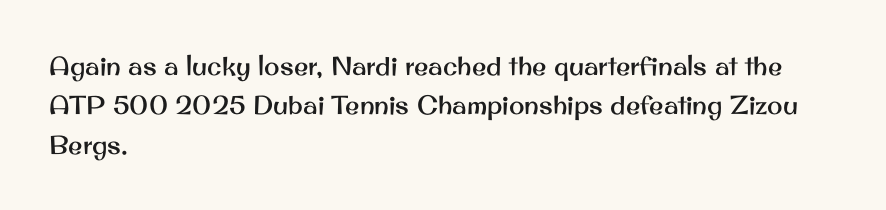
This rendering features lettering with no underline. Every row of glyphs begins at an identical x-position on the left. The leading is moderate, giving the passage an even texture. When letters stand straight like this, we call the style roman or upright.
